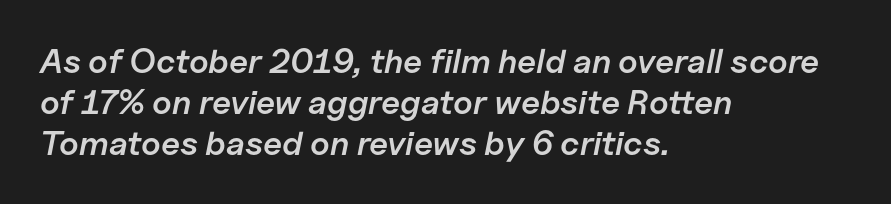
The image shows 34 px semibold type, italic (leaning right); set left-aligned, line spacing 1.21x, normal letter spacing, not underlined; low stroke contrast and a medium x-height.
